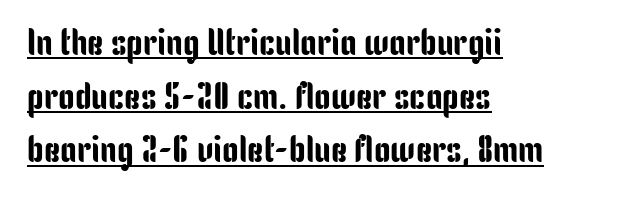
Q: Is the text italic (slanted)? A: No, it is upright.
Q: Is the typeface a serif or a sans-serif typeface? A: Sans-serif.
Q: Is the text underlined? A: Yes.
Q: How is the paragraph aligned? A: Left-aligned.
Q: Is the spacing between letters normal or unusually wide? A: Normal.
Q: Is the spacing between lines tight, normal or loose? A: Normal.
Q: Width (condensed, normal, or wide)? A: Condensed.
Q: Stroke contrast? A: Low.
Q: x-height? A: Medium.
Q: Monospaced? A: No.
